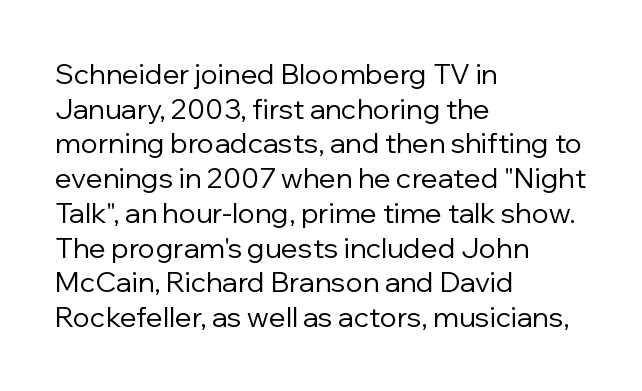
Weight: in the light-to-regular range. The designer went with a sans here, leaving each stem footless. Descenders are the only things crossing below the line. Line starts are locked; line ends wander.
